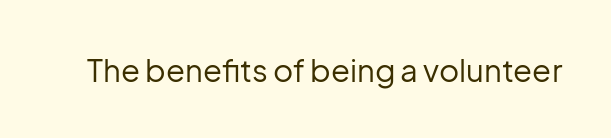
The image shows 31 px regular-weight sans-serif type, upright; set normal letter spacing, not underlined; low stroke contrast and a medium x-height.
